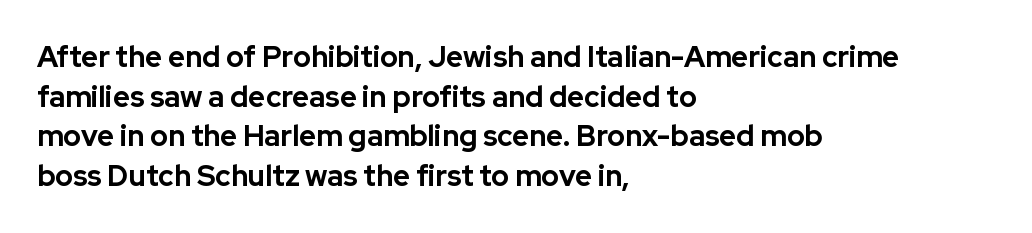
This rendering leaves character spacing at its baseline value. If you drew a ruler down the left edge, every line would touch it. What kind of face is this? One without serifs — a sans. Character widths vary here, with narrow letters taking less room than wide ones. This rendering features lettering with no underline.
